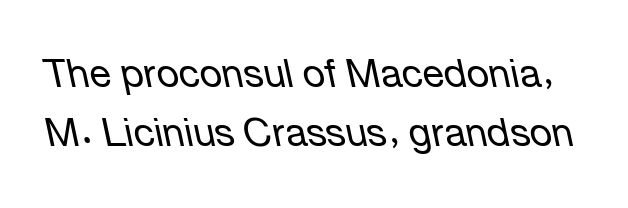
The image shows 39 px regular-weight type, italic (leaning left); set normal line spacing (1.52x), normal letter spacing, not underlined; low stroke contrast and a medium x-height.
